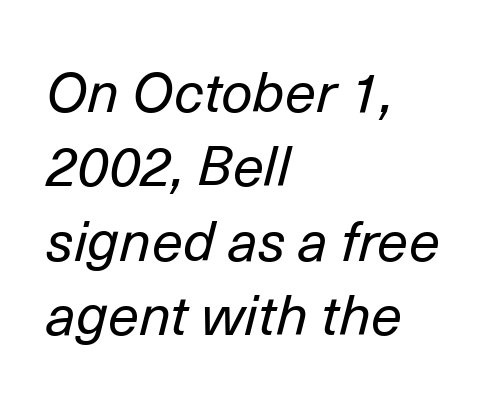
{"italic": "yes", "lean": "right", "slant_degrees": 14, "bold": "no", "weight": "regular", "width": "normal", "stroke_contrast": "low", "x_height": "medium", "monospaced": "no", "underline": "no", "align": "left", "line_spacing": "normal", "line_spacing_ratio": 1.33, "letter_spacing": "normal", "letter_spacing_em": 0.0, "glyph_px": 56}
